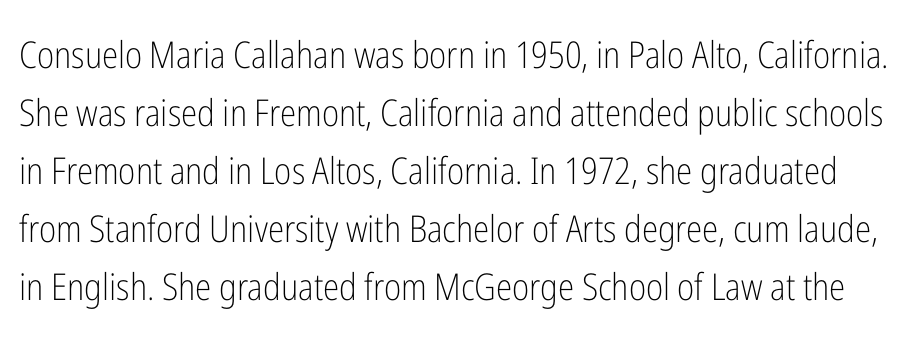
The type family on display is of the sans-serif kind. This block has exactly the height ordinary leading produces. Posture: straight, roman, zero tilt. Letters rest on an invisible, unmarked baseline. Proportional: the letters do not fall into vertical columns. This rendering leaves character spacing at its baseline value.
